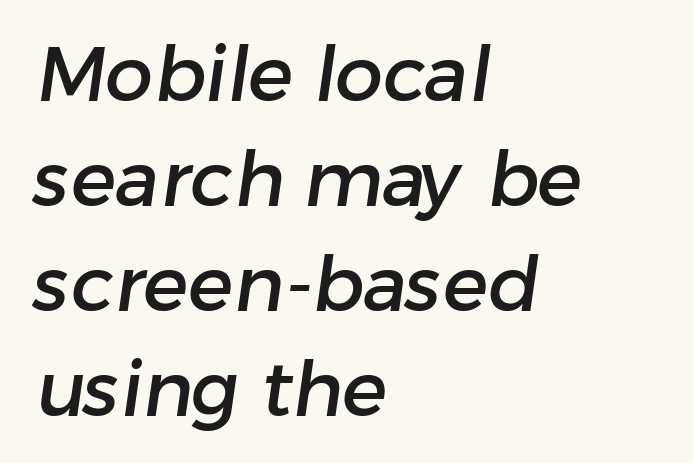
This rendering features lettering with no underline. The face used here is a sans, in the tradition of grotesques and geometrics. No extra tracking has been applied to these lines. These lines are rendered in a variable-pitch font. Line beginnings align vertically; line endings do not. Does the leading feel generous? No, just average.
